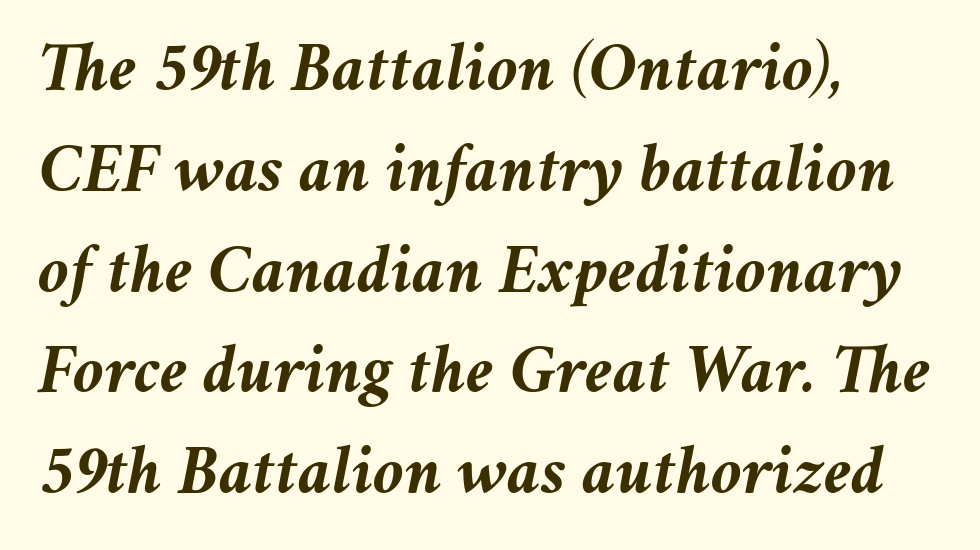
The image shows 71 px semibold type, italic (leaning right); set left-aligned, normal line spacing (1.42x), normal letter spacing, not underlined; medium stroke contrast and a medium x-height.
